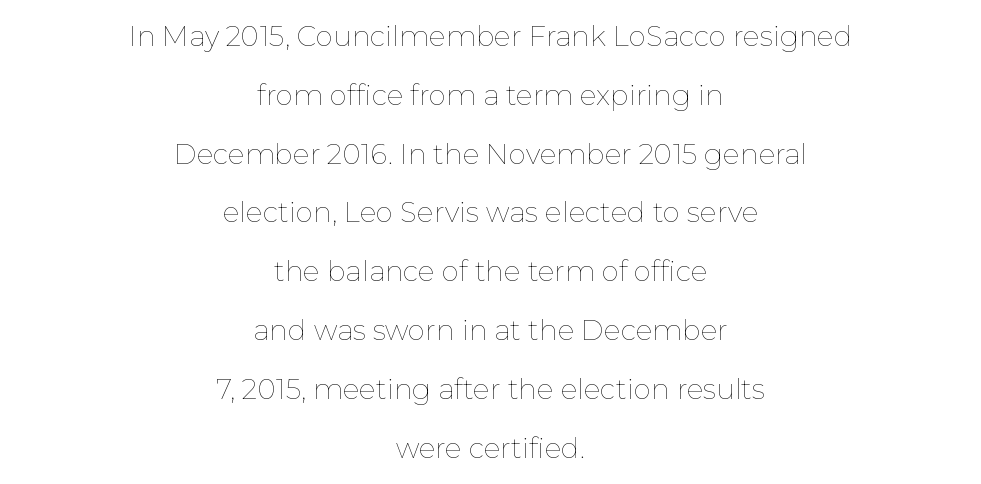
Q: Is the text bold? A: No.
Q: Is the text italic (slanted)? A: No, it is upright.
Q: Is the text underlined? A: No.
Q: How is the paragraph aligned? A: Centered.
Q: Is the spacing between letters normal or unusually wide? A: Normal.
Q: Is the spacing between lines tight, normal or loose? A: Loose.
Q: Width (condensed, normal, or wide)? A: Normal.
Q: Stroke contrast? A: Low.
Q: x-height? A: Medium.
Q: Monospaced? A: No.
